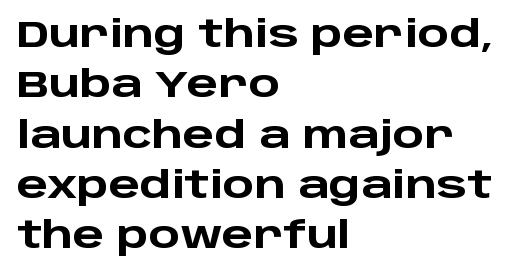
Q: Is the text bold? A: Yes.
Q: Is the text italic (slanted)? A: No, it is upright.
Q: Is the typeface a serif or a sans-serif typeface? A: Sans-serif.
Q: Is the text underlined? A: No.
Q: How is the paragraph aligned? A: Left-aligned.
Q: Is the spacing between letters normal or unusually wide? A: Normal.
Q: Is the spacing between lines tight, normal or loose? A: Normal.
Q: Width (condensed, normal, or wide)? A: Wide.
Q: Stroke contrast? A: Low.
Q: x-height? A: Large.
Q: Monospaced? A: No.
